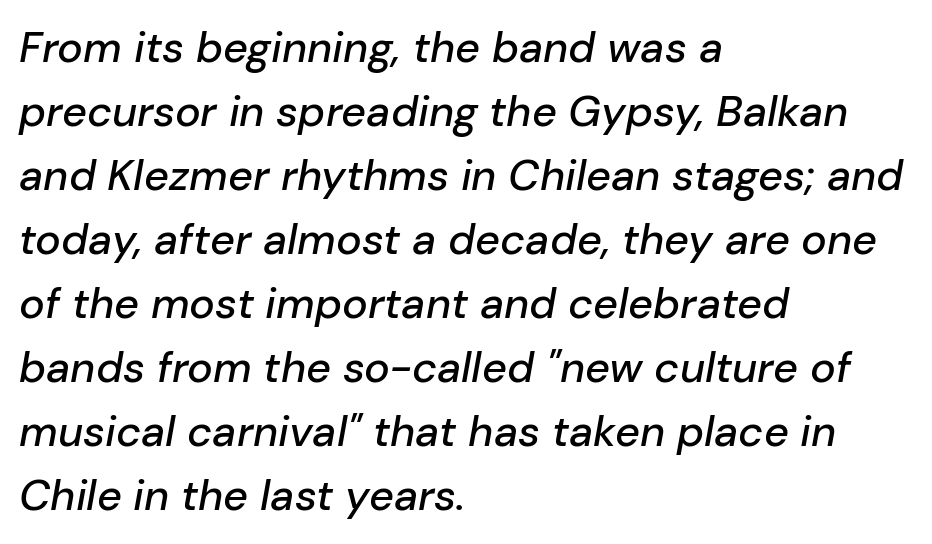
{"italic": "yes", "lean": "right", "slant_degrees": 10, "width": "normal", "stroke_contrast": "low", "x_height": "medium", "monospaced": "no", "underline": "no", "align": "left", "line_spacing": "normal", "line_spacing_ratio": 1.49, "letter_spacing": "normal", "letter_spacing_em": 0.0, "glyph_px": 43}
